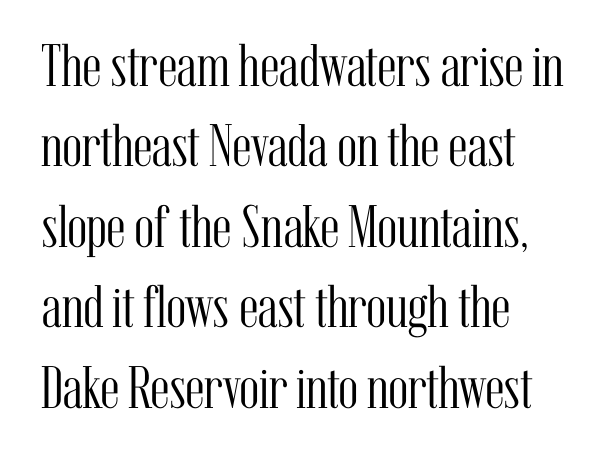
{"serif": "yes", "italic": "no", "bold": "no", "weight": "light", "width": "condensed", "stroke_contrast": "medium", "x_height": "medium", "monospaced": "no", "underline": "no", "align": "left", "line_spacing": "normal", "line_spacing_ratio": 1.34, "letter_spacing": "normal", "letter_spacing_em": 0.0, "glyph_px": 60}
